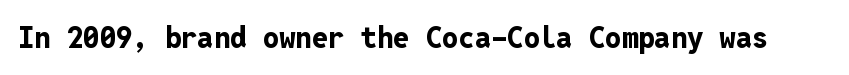
{"serif": "no", "italic": "no", "bold": "yes", "weight": "bold", "width": "normal", "stroke_contrast": "low", "x_height": "medium", "monospaced": "yes", "underline": "no", "letter_spacing": "normal", "letter_spacing_em": 0.0, "glyph_px": 29}
